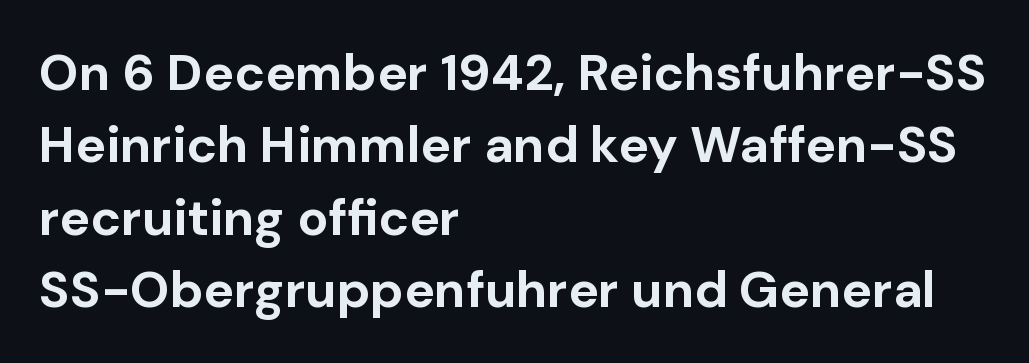
The image shows 51 px bold sans-serif type, upright; set left-aligned, normal line spacing (1.42x), normal letter spacing, not underlined; low stroke contrast and a medium x-height.
